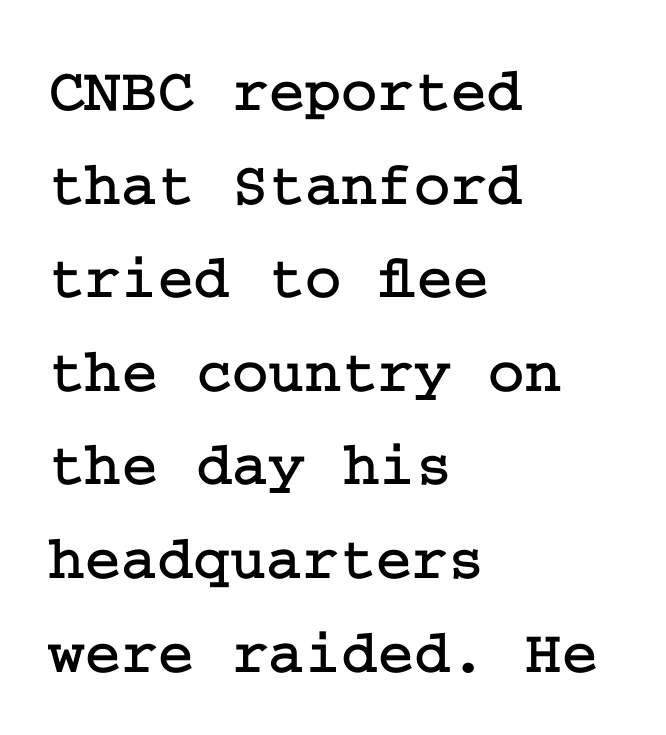
No word sits above an underline. In terms of letterspacing, this is plain default setting. The type sits square on the baseline with zero lean. Is the block centered? No — it sits flush against the left margin.
